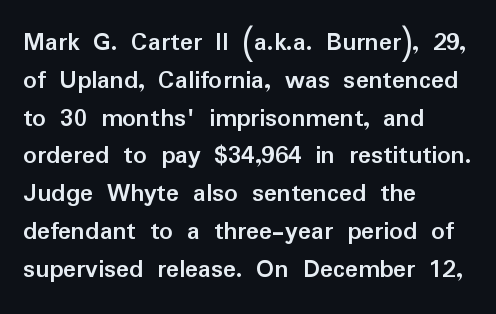
Line spacing here is normal. The baseline area is clear. This sample uses an upright cut, with every glyph sitting square on the baseline. These lines keep a tight, regular rhythm from letter to letter. Line beginnings align vertically; line endings do not.
